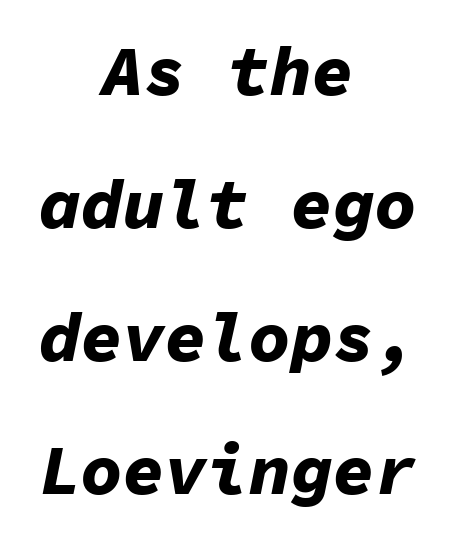
Between one letter and the next there's only the usual sliver of space. Fixed-width glyphs throughout — classic coding-font behaviour. The passage shown is not underscored anywhere. A typesetter would call this leading open, well beyond the default.
